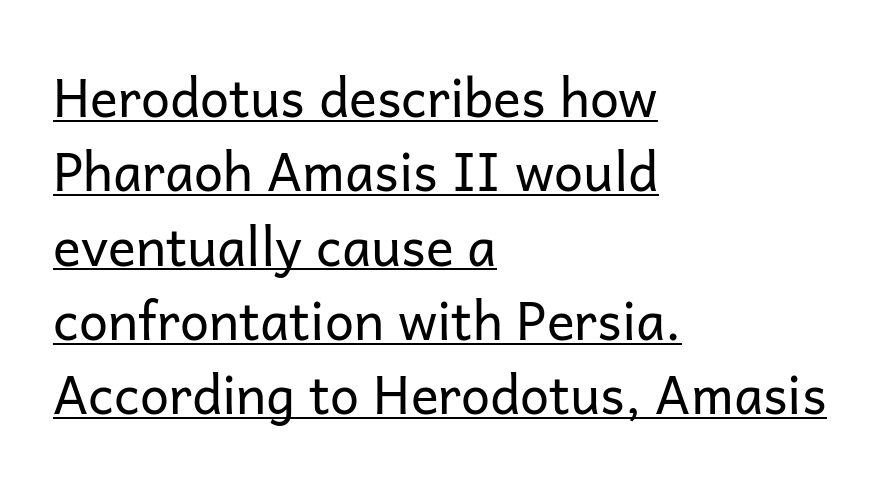
Q: Is the text bold? A: No.
Q: Is the text italic (slanted)? A: No, it is upright.
Q: Is the typeface a serif or a sans-serif typeface? A: Sans-serif.
Q: Is the text underlined? A: Yes.
Q: How is the paragraph aligned? A: Left-aligned.
Q: Is the spacing between letters normal or unusually wide? A: Normal.
Q: Is the spacing between lines tight, normal or loose? A: Normal.
Q: Width (condensed, normal, or wide)? A: Normal.
Q: Stroke contrast? A: Low.
Q: x-height? A: Medium.
Q: Monospaced? A: No.
